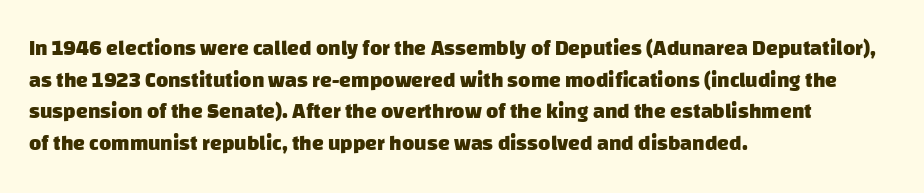
{"bold": "yes", "underline": "no", "align": "left", "line_spacing": "normal", "line_spacing_ratio": 1.51, "letter_spacing": "normal", "letter_spacing_em": 0.0, "glyph_px": 21}
